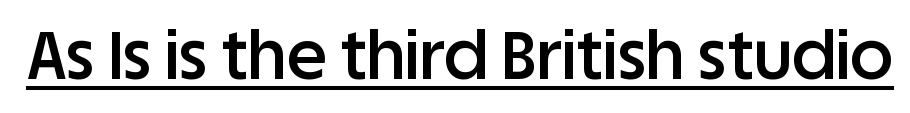
Q: Is the text bold? A: Semi-bold.
Q: Is the text italic (slanted)? A: No, it is upright.
Q: Is the typeface a serif or a sans-serif typeface? A: Sans-serif.
Q: Is the text underlined? A: Yes.
Q: Is the spacing between letters normal or unusually wide? A: Normal.
Q: Width (condensed, normal, or wide)? A: Normal.
Q: Stroke contrast? A: Low.
Q: x-height? A: Large.
Q: Monospaced? A: No.
